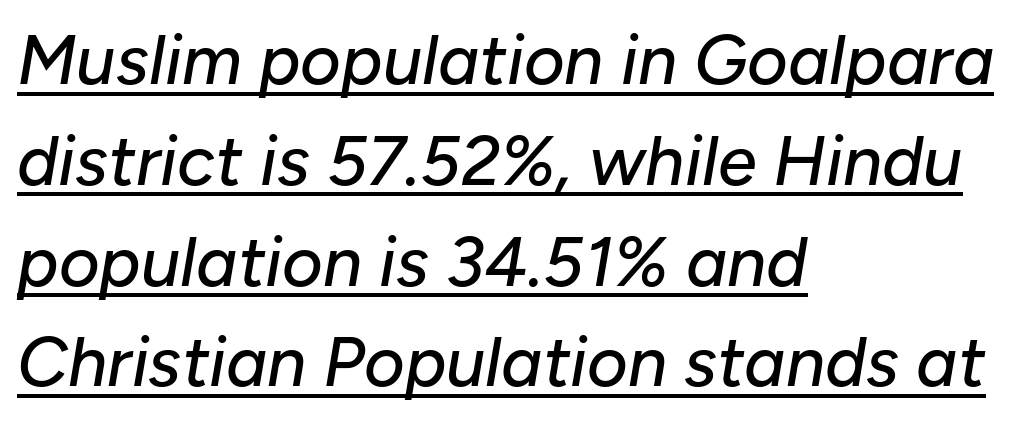
The image shows 70 px text type, italic (leaning right); set left-aligned, normal line spacing (1.44x), normal letter spacing, underlined; low stroke contrast and a medium x-height.
